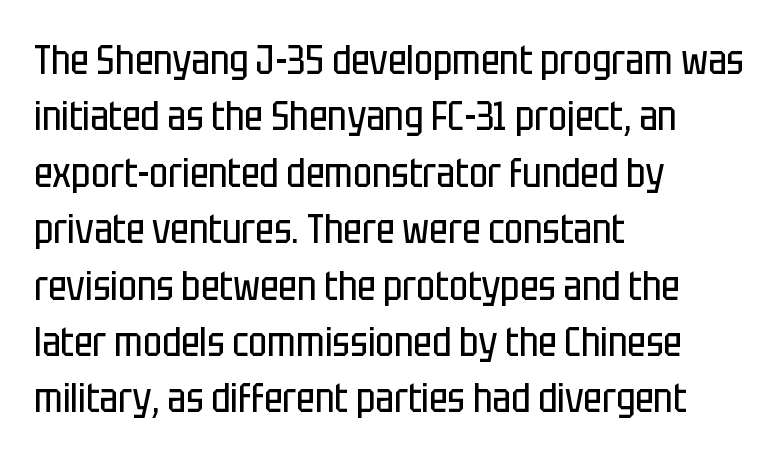
Q: Is the text bold? A: No.
Q: Is the text italic (slanted)? A: No, it is upright.
Q: Is the typeface a serif or a sans-serif typeface? A: Sans-serif.
Q: Is the text underlined? A: No.
Q: How is the paragraph aligned? A: Left-aligned.
Q: Is the spacing between letters normal or unusually wide? A: Normal.
Q: Is the spacing between lines tight, normal or loose? A: Normal.
Q: Width (condensed, normal, or wide)? A: Condensed.
Q: Stroke contrast? A: Low.
Q: x-height? A: Large.
Q: Monospaced? A: No.
